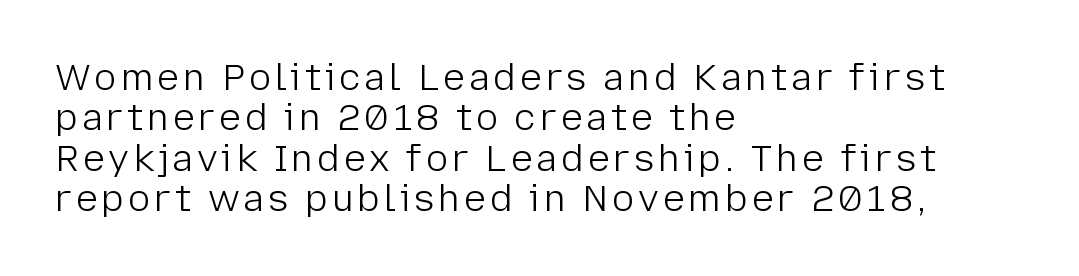
The passage shown stacks its lines with hardly any gap. Upright lettering throughout. This sample has the flowing, uneven cadence of proportional lettering. Is this a heavy cut? Hardly; it is regular or lighter.
